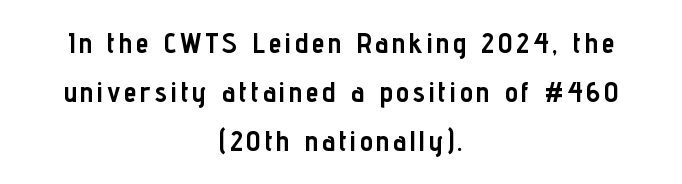
A sans-serif font was chosen for this passage. This sample has the flowing, uneven cadence of proportional lettering. Heft: maximum for text — a bold. A centered setting, common on invitations and titles, is used for this passage. Ordinary non-slanted type is in use.
